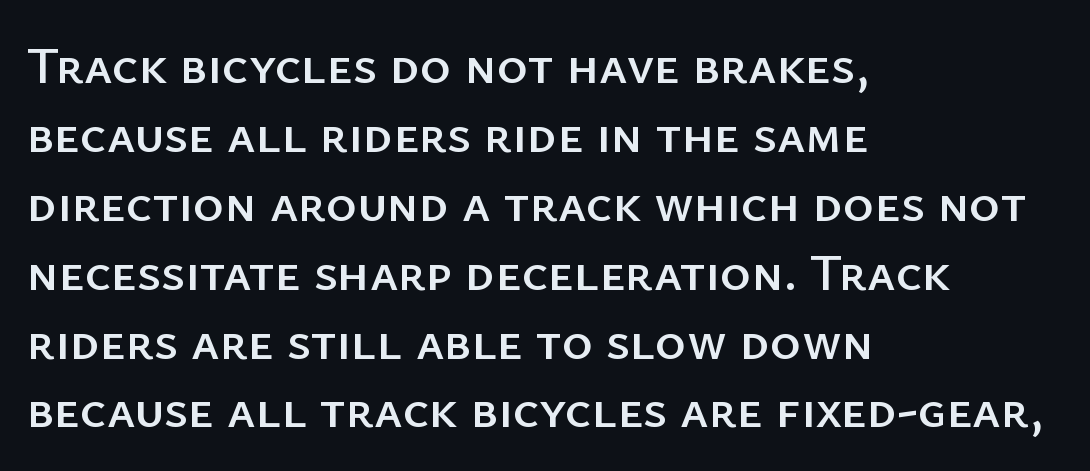
{"serif": "no", "italic": "no", "width": "normal", "stroke_contrast": "low", "x_height": "medium", "monospaced": "no", "underline": "no", "align": "left", "line_spacing": "normal", "line_spacing_ratio": 1.3, "letter_spacing": "normal", "letter_spacing_em": 0.0, "glyph_px": 53}
